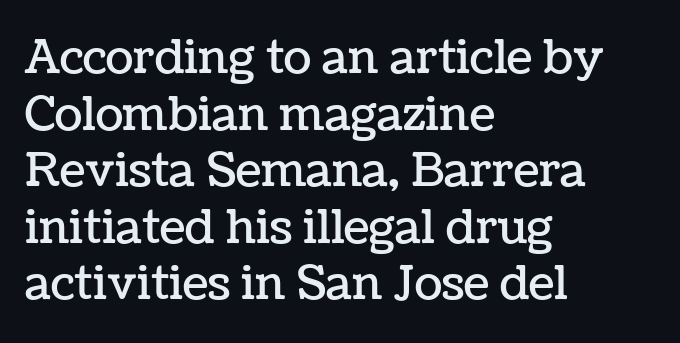
The specimen omits any rule beneath the text block's lines. Tracking here is standard; glyphs follow each other at the usual distance. Characters remain perfectly vertical along every line. Caption: multi-line text, flush left, ragged right.
